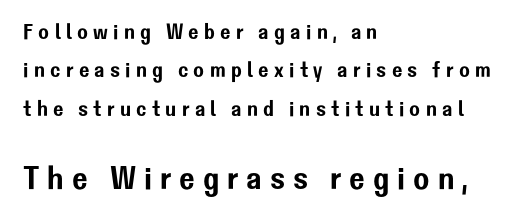
{"serif": "no", "italic": "no", "width": "normal", "stroke_contrast": "low", "x_height": "medium", "monospaced": "no", "underline": "no", "align": "left", "line_spacing_ratio": 1.75, "letter_spacing": "wide", "letter_spacing_em": 0.24, "larger_block": "second", "size_ratio": 1.5, "glyph_px": 33}
